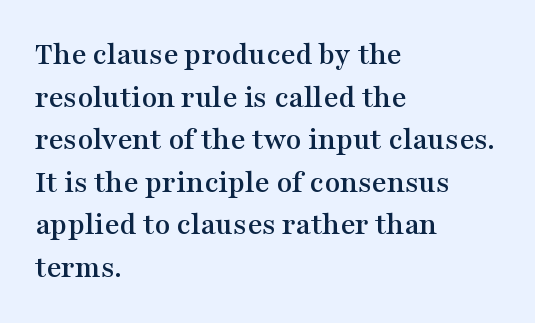
The type sits square on the baseline with zero lean. Here the designer chose a conventional face with non-uniform glyph widths. Small tapered or slab feet sit at the stroke ends, so this counts as serif. Caption: multi-line text, flush left, ragged right. Descenders hang freely into open space.
